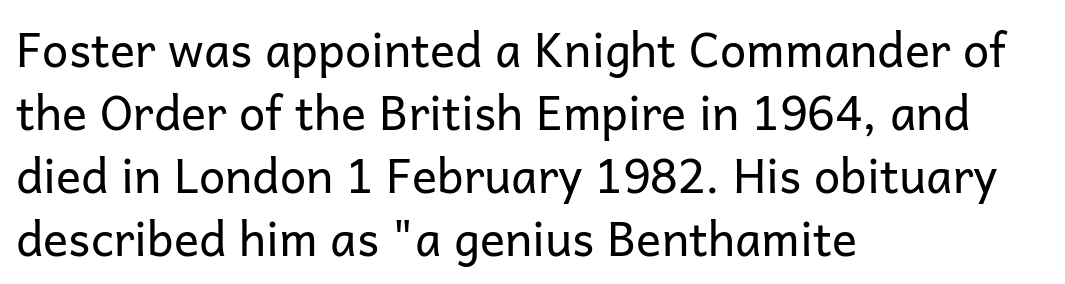
Q: Is the text bold? A: No.
Q: Is the text italic (slanted)? A: No, it is upright.
Q: Is the typeface a serif or a sans-serif typeface? A: Sans-serif.
Q: Is the text underlined? A: No.
Q: How is the paragraph aligned? A: Left-aligned.
Q: Is the spacing between letters normal or unusually wide? A: Normal.
Q: Is the spacing between lines tight, normal or loose? A: Normal.
Q: Width (condensed, normal, or wide)? A: Normal.
Q: Stroke contrast? A: Low.
Q: x-height? A: Medium.
Q: Monospaced? A: No.
